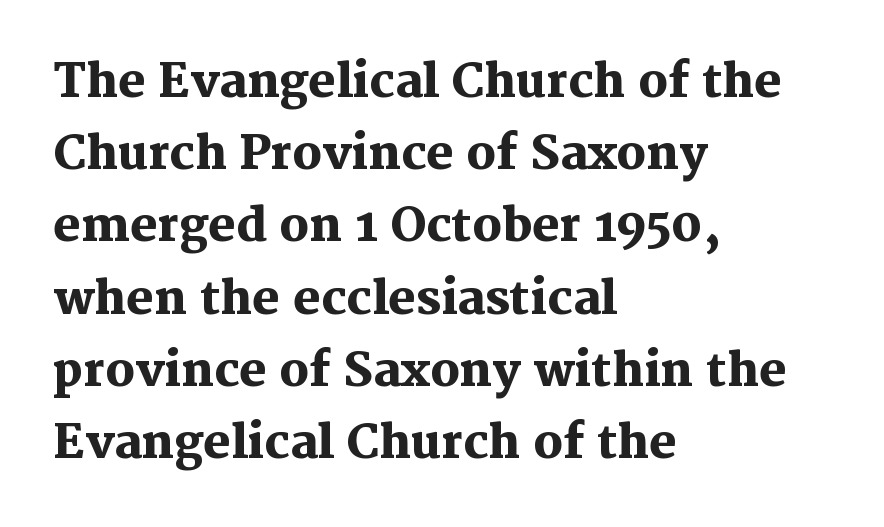
The image shows 46 px heavy serif type, upright; set left-aligned, normal line spacing (1.57x), normal letter spacing, not underlined; medium stroke contrast and a medium x-height.
